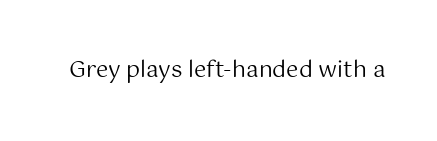
The image shows 22 px text type, upright; set normal letter spacing, not underlined.
